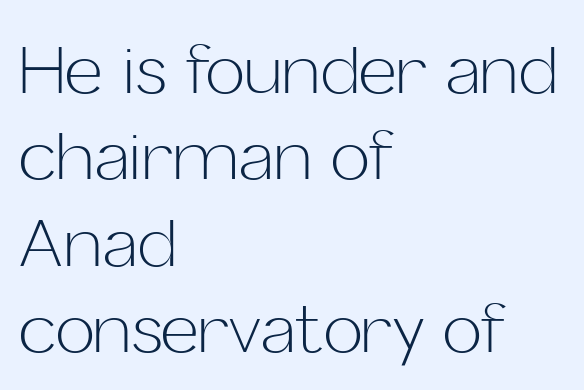
Q: Is the text bold? A: No.
Q: Is the text italic (slanted)? A: No, it is upright.
Q: Is the typeface a serif or a sans-serif typeface? A: Sans-serif.
Q: Is the text underlined? A: No.
Q: How is the paragraph aligned? A: Left-aligned.
Q: Is the spacing between letters normal or unusually wide? A: Normal.
Q: Is the spacing between lines tight, normal or loose? A: Normal.
Q: Width (condensed, normal, or wide)? A: Normal.
Q: Stroke contrast? A: Low.
Q: x-height? A: Medium.
Q: Monospaced? A: No.
